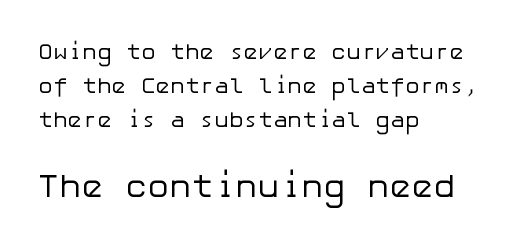
The image shows 33 px regular-weight sans-serif type, upright; set left-aligned, normal line spacing (1.55x), normal letter spacing, not underlined; the second (bottom) block is 1.5x larger; low stroke contrast and a medium x-height.
